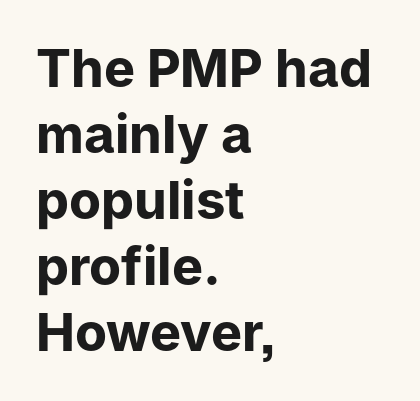
These words are printed bold, with thick strokes throughout. Underline: absent. This rendering leaves character spacing at its baseline value. Students, observe: this is what conventionally led text looks like. Vertical strokes here are truly vertical. The letters carry no serifs — their stems end cleanly without finishing strokes.
